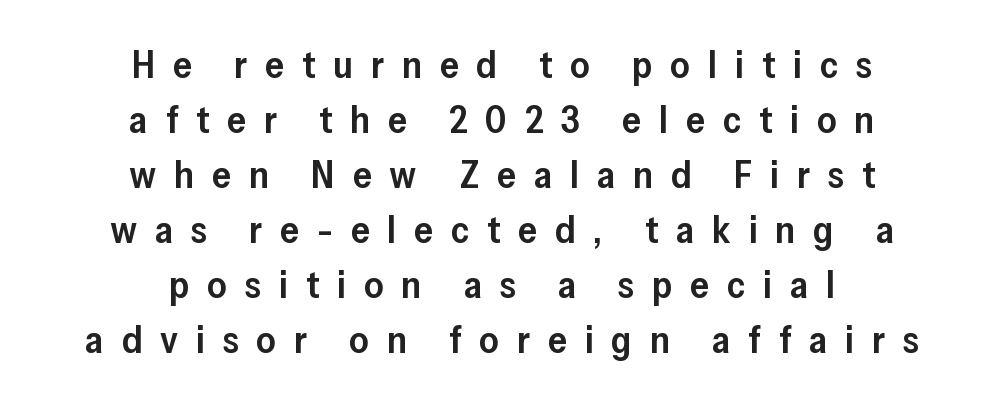
Slightly chunky letters — semibold, I'd say, not full bold. Looks like regular typesetting: each glyph gets only the width it needs. A typesetter would mark this as roman, not italic. Clear beneath every line of the passage. This is sans-serif lettering, the kind often seen on screens and signage.
